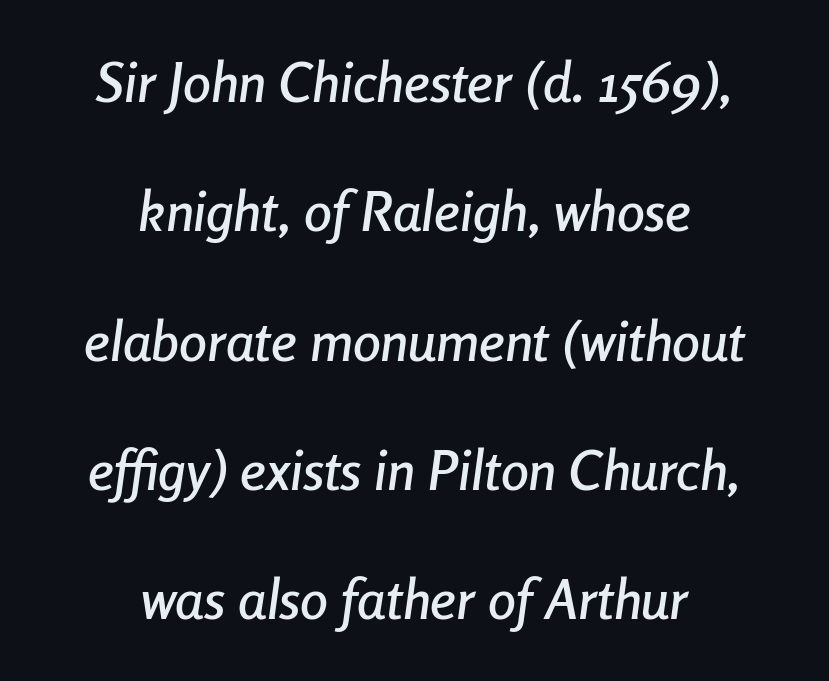
Note the varied advance widths — an 'i' is clearly narrower than an 'm'. Loosely led — the rows are spread out. Just letters on the line, the space beneath them empty. Every character sits at an angle, as italics do. No extra tracking has been applied to these lines.
